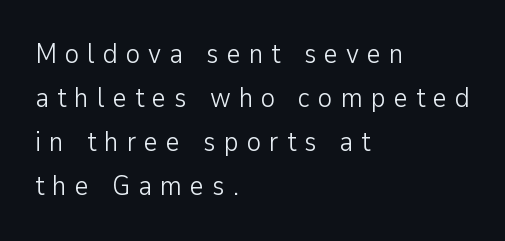
Q: Is the text bold? A: No.
Q: Is the text italic (slanted)? A: No, it is upright.
Q: Is the text underlined? A: No.
Q: How is the paragraph aligned? A: Left-aligned.
Q: Is the spacing between letters normal or unusually wide? A: Unusually wide.
Q: Is the spacing between lines tight, normal or loose? A: Normal.
